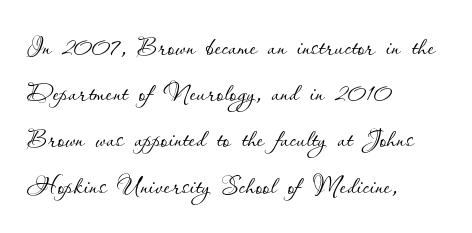
The image shows 35 px thin type; set left-aligned, normal line spacing (1.32x), normal letter spacing, not underlined; low stroke contrast and a small x-height.
